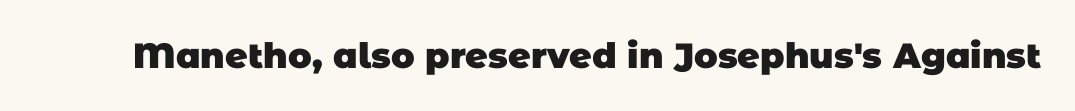
Q: Is the text bold? A: Yes.
Q: Is the typeface a serif or a sans-serif typeface? A: Sans-serif.
Q: Is the text underlined? A: No.
Q: Is the spacing between letters normal or unusually wide? A: Normal.
Q: Width (condensed, normal, or wide)? A: Normal.
Q: Stroke contrast? A: Low.
Q: x-height? A: Large.
Q: Monospaced? A: No.
